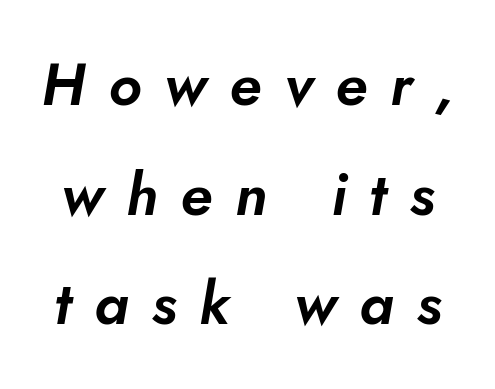
Q: Is the typeface a serif or a sans-serif typeface? A: Sans-serif.
Q: Is the text underlined? A: No.
Q: Is the spacing between letters normal or unusually wide? A: Unusually wide.
Q: Width (condensed, normal, or wide)? A: Normal.
Q: Stroke contrast? A: Low.
Q: x-height? A: Small.
Q: Monospaced? A: No.
